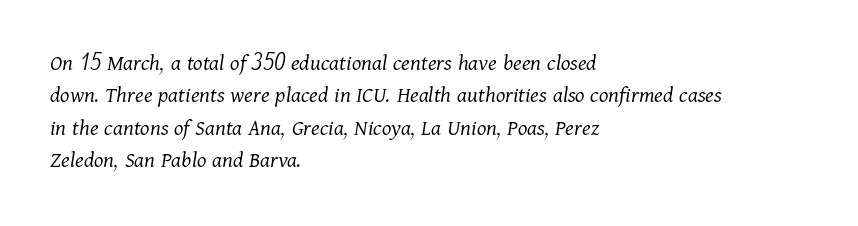
{"italic": "yes", "lean": "right", "slant_degrees": 11, "bold": "no", "underline": "no", "align": "left", "line_spacing": "normal", "line_spacing_ratio": 1.35, "letter_spacing": "normal", "letter_spacing_em": 0.0, "glyph_px": 24}
